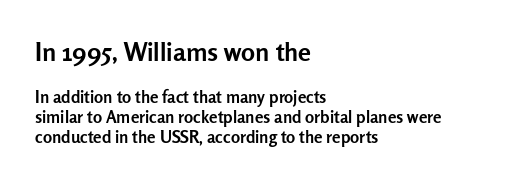
{"italic": "no", "bold": "yes", "underline": "no", "align": "left", "line_spacing_ratio": 1.17, "letter_spacing": "normal", "letter_spacing_em": 0.0, "larger_block": "first", "size_ratio": 1.53, "glyph_px": 26}
